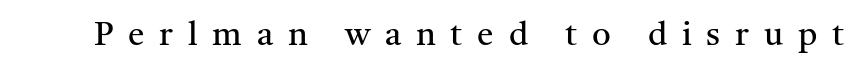
Q: Is the text bold? A: No.
Q: Is the text italic (slanted)? A: No, it is upright.
Q: Is the typeface a serif or a sans-serif typeface? A: Serif.
Q: Is the text underlined? A: No.
Q: Is the spacing between letters normal or unusually wide? A: Unusually wide.
Q: Width (condensed, normal, or wide)? A: Normal.
Q: Stroke contrast? A: Medium.
Q: x-height? A: Medium.
Q: Monospaced? A: No.
